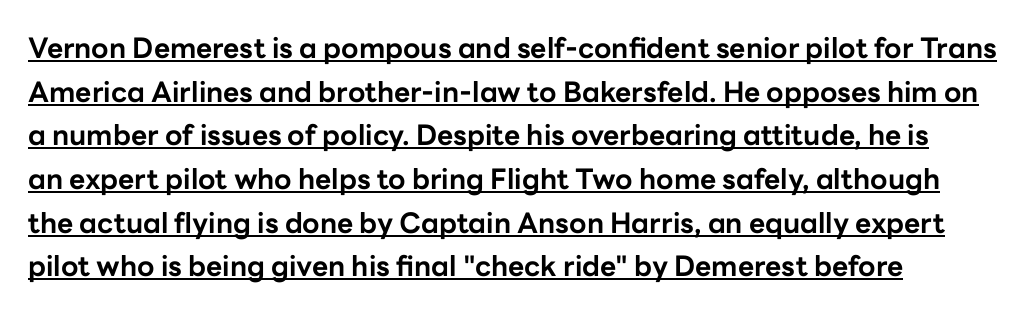
These characters rest on top of a visible drawn line. The passage shown has conventional tracking throughout. Character widths vary here, with narrow letters taking less room than wide ones. These lines were composed using upright roman letters. Each new line begins a customary step beneath the previous one. How heavy is the stroke? Heavy — this is a bold.
